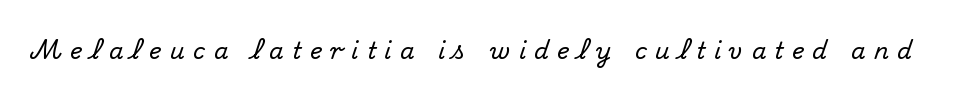
Q: Is the text italic (slanted)? A: Yes.
Q: Is the text underlined? A: No.
Q: Is the spacing between letters normal or unusually wide? A: Unusually wide.
